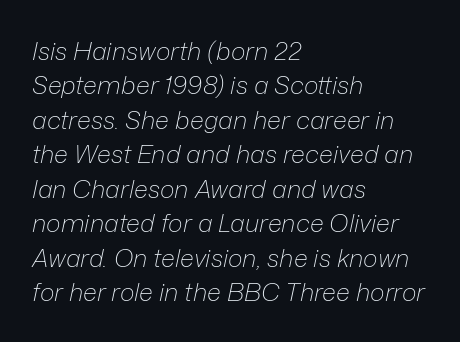
{"italic": "yes", "lean": "right", "slant_degrees": 12, "bold": "no", "underline": "no", "align": "left", "line_spacing": "normal", "line_spacing_ratio": 1.38, "letter_spacing": "normal", "letter_spacing_em": 0.0, "glyph_px": 25}
